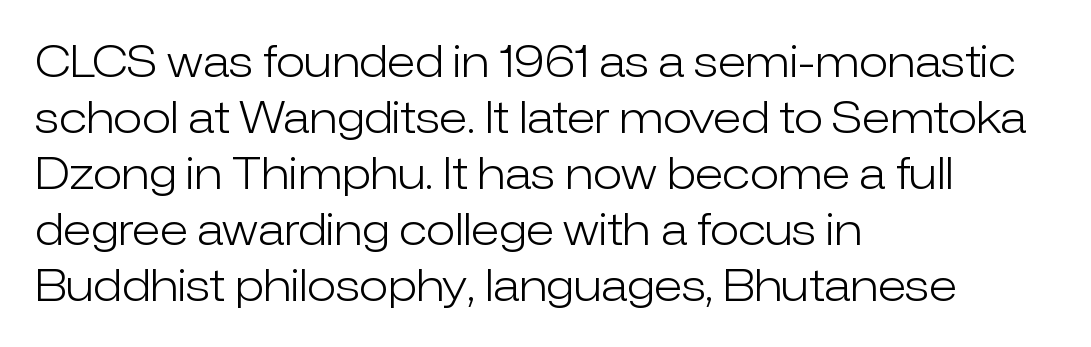
The image shows 43 px light sans-serif type, upright; set left-aligned, normal line spacing (1.3x), normal letter spacing, not underlined; low stroke contrast and a medium x-height.
